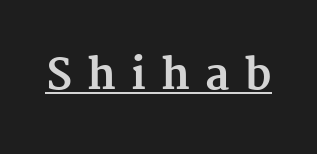
Q: Is the text bold? A: Yes.
Q: Is the text italic (slanted)? A: No, it is upright.
Q: Is the typeface a serif or a sans-serif typeface? A: Serif.
Q: Is the text underlined? A: Yes.
Q: Is the spacing between letters normal or unusually wide? A: Unusually wide.
Q: Width (condensed, normal, or wide)? A: Normal.
Q: Stroke contrast? A: Medium.
Q: x-height? A: Medium.
Q: Monospaced? A: No.
